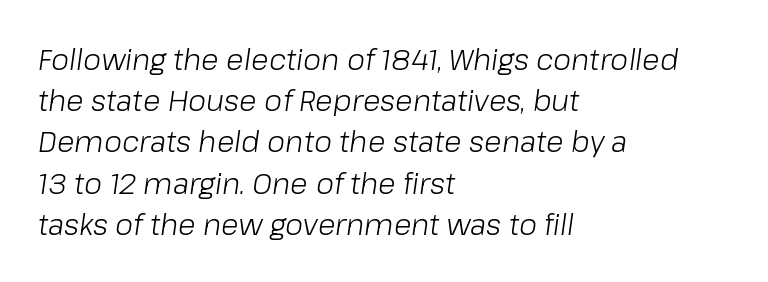
Q: Is the text bold? A: No.
Q: Is the text italic (slanted)? A: Yes, it leans right by about 8 degrees.
Q: Is the text underlined? A: No.
Q: How is the paragraph aligned? A: Left-aligned.
Q: Is the spacing between letters normal or unusually wide? A: Normal.
Q: Is the spacing between lines tight, normal or loose? A: Normal.
Q: Width (condensed, normal, or wide)? A: Normal.
Q: Stroke contrast? A: Low.
Q: x-height? A: Medium.
Q: Monospaced? A: No.
